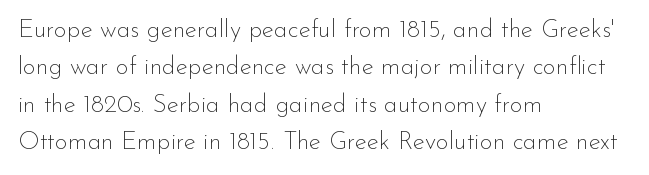
The image shows 25 px text type, upright; set left-aligned, normal line spacing (1.5x), normal letter spacing, not underlined.
